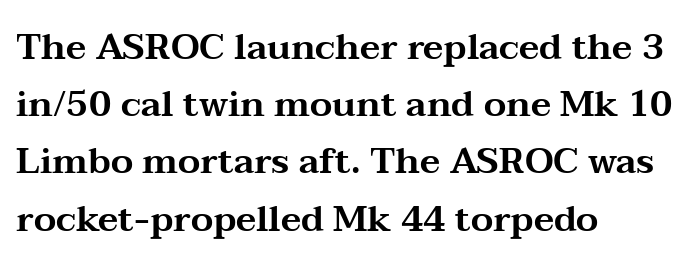
Ascenders rise straight up at ninety degrees. If you measured baseline to baseline, you'd find a middling distance. Glance below the letters and you will spot only blank space. Here the glyphs are tracked normally, forming tight word shapes. The paragraph has a hard left edge and a soft right edge. This is serif lettering, the kind often seen in printed books.
